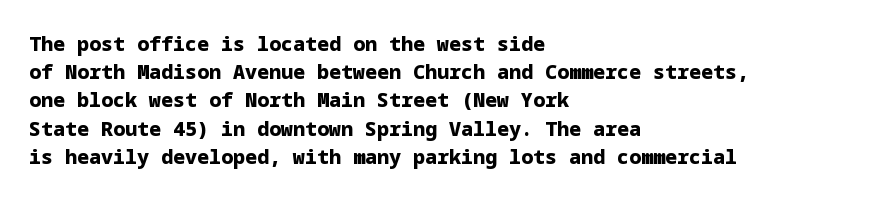
{"italic": "no", "bold": "yes", "underline": "no", "align": "left", "line_spacing": "normal", "line_spacing_ratio": 1.41, "letter_spacing": "normal", "letter_spacing_em": 0.0, "glyph_px": 20}
